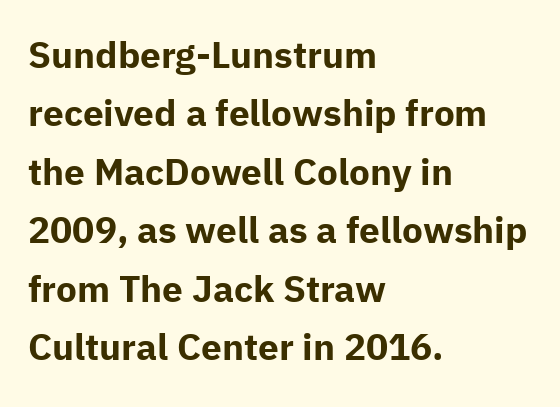
You could not count columns in this text — the font is proportionally spaced. The face used here has the dense, thick strokes of a bold. Notice how descenders clear the ascenders below comfortably — that's standard leading. Letterform terminals end flat and unadorned throughout the passage.
